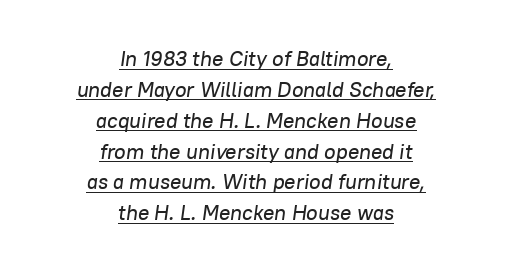
The image shows 21 px text type, italic (leaning right); set centered, normal line spacing (1.47x), normal letter spacing, underlined.
